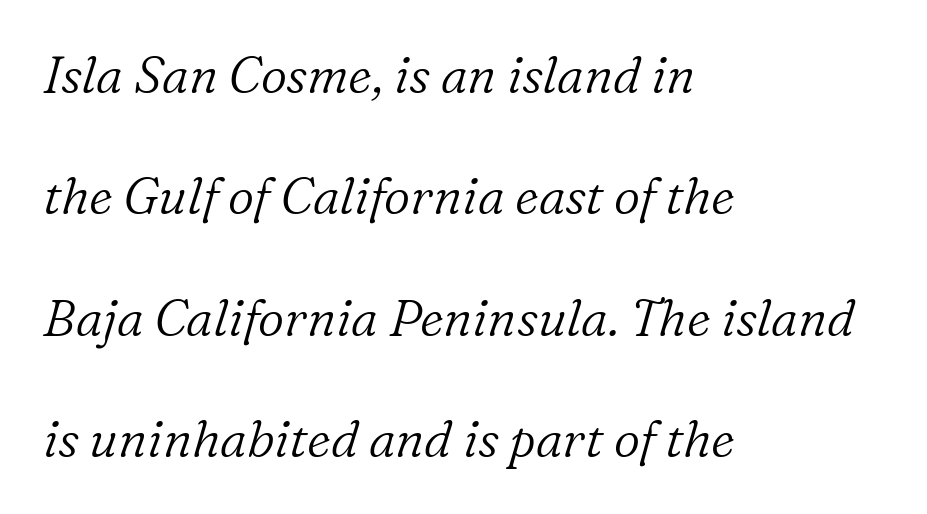
Q: Is the text bold? A: No.
Q: Is the text italic (slanted)? A: Yes, it leans right by about 16 degrees.
Q: Is the typeface a serif or a sans-serif typeface? A: Serif.
Q: Is the text underlined? A: No.
Q: How is the paragraph aligned? A: Left-aligned.
Q: Is the spacing between letters normal or unusually wide? A: Normal.
Q: Is the spacing between lines tight, normal or loose? A: Loose.
Q: Width (condensed, normal, or wide)? A: Normal.
Q: Stroke contrast? A: Low.
Q: x-height? A: Medium.
Q: Monospaced? A: No.
